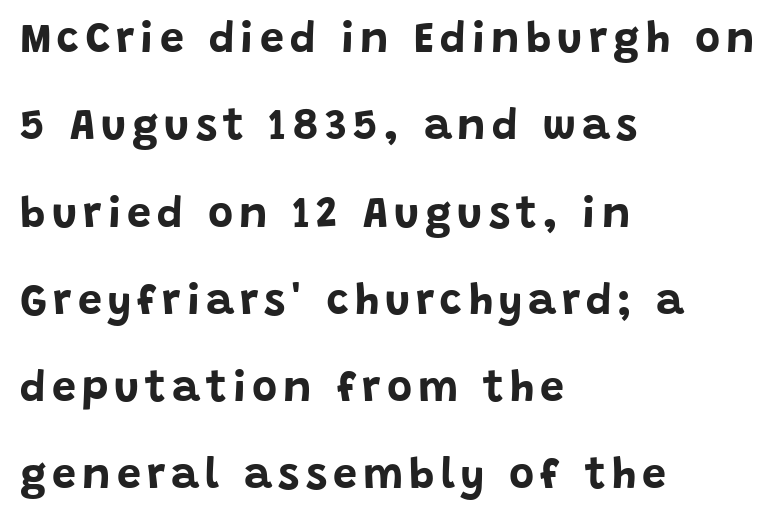
{"serif": "no", "italic": "no", "bold": "yes", "weight": "bold", "width": "normal", "stroke_contrast": "low", "x_height": "large", "monospaced": "no", "underline": "no", "align": "left", "line_spacing": "loose", "line_spacing_ratio": 2.03, "glyph_px": 43}
